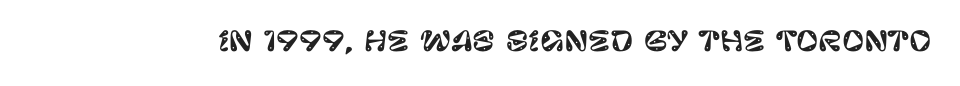
{"underline": "no", "letter_spacing": "normal", "letter_spacing_em": 0.0, "glyph_px": 27}
